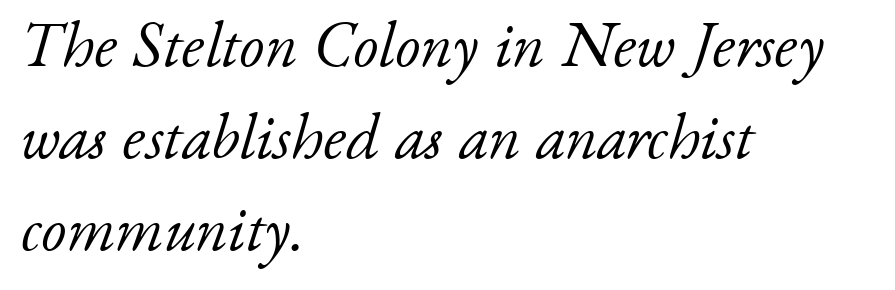
The image shows 64 px light serif type, italic (leaning right); set left-aligned, normal line spacing (1.44x), normal letter spacing, not underlined; low stroke contrast and a small x-height.
